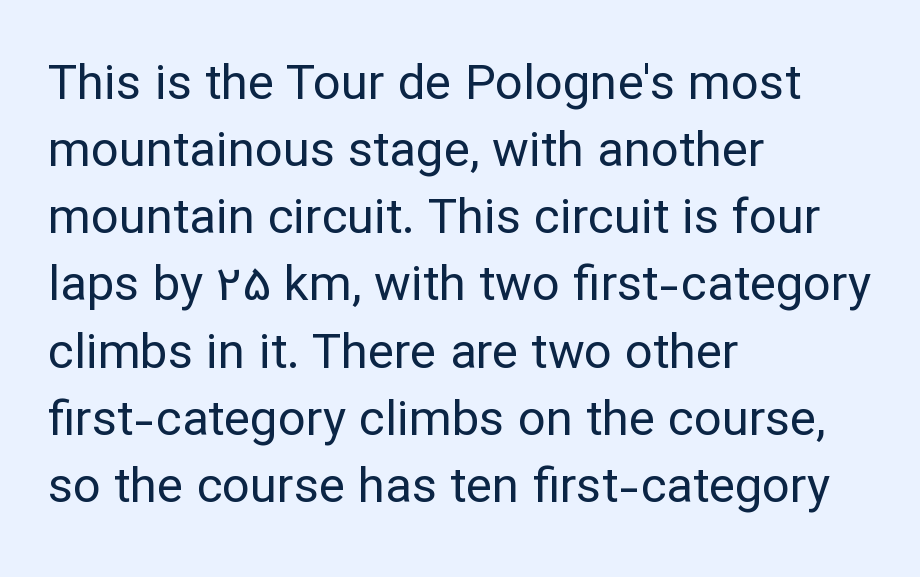
The image shows 49 px regular-weight sans-serif type, upright; set left-aligned, normal line spacing (1.37x), normal letter spacing, not underlined; low stroke contrast and a medium x-height.
